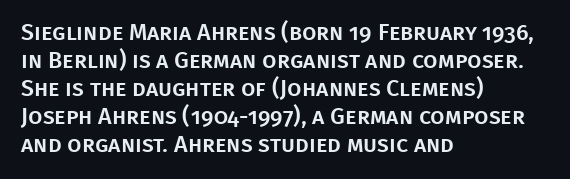
{"italic": "no", "underline": "no", "align": "left", "line_spacing_ratio": 1.22, "letter_spacing": "normal", "letter_spacing_em": 0.0, "glyph_px": 23}
